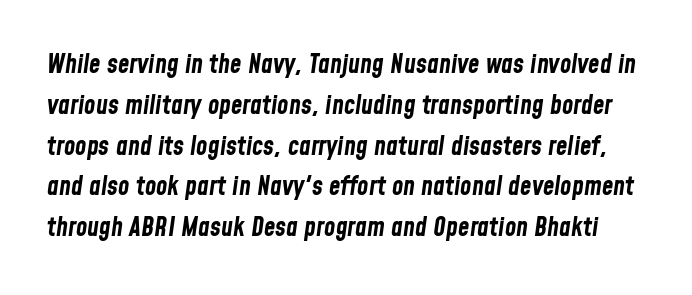
Look at the stroke-to-counter ratio: heavy, a bold. This rendering leaves character spacing at its baseline value. The glyphs look as if they've been sheared to an angle. The zone under the glyphs is completely vacant. If you measured baseline to baseline, you'd find a middling distance.
